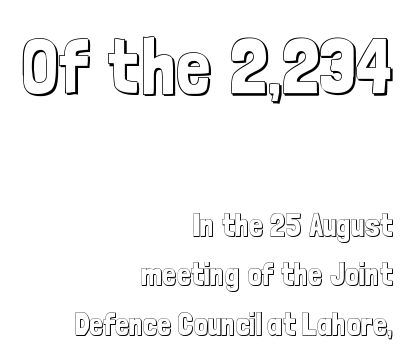
The image shows 77 px condensed type, upright; set right-aligned, normal line spacing (1.61x), normal letter spacing, not underlined; the first (top) block is 2.48x larger; a medium x-height.
